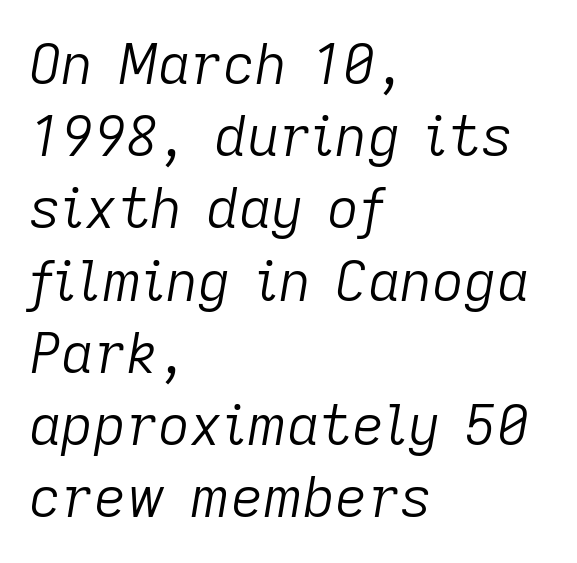
The image shows 56 px light type, italic (leaning right); set left-aligned, normal line spacing (1.29x), normal letter spacing, not underlined; low stroke contrast and a medium x-height.
